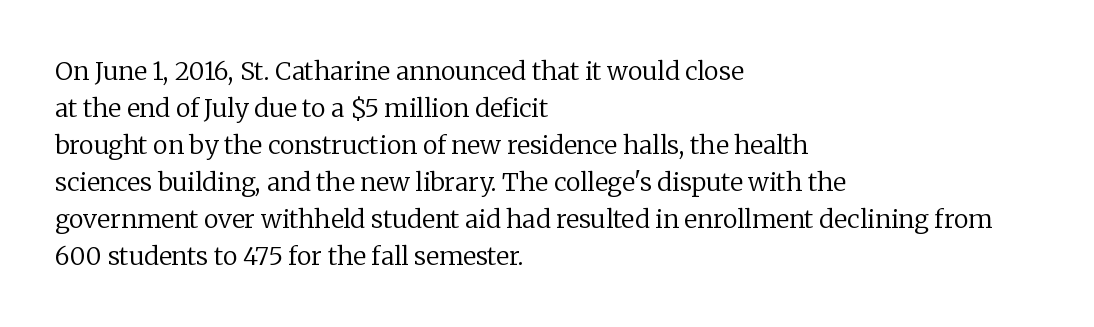
A typesetter would call this leading conventional body-copy spacing. Descender tails drop into unmarked territory. Visually the block forms a straight wall on the left and a jagged coastline on the right. Do the letters lean? They stand straight.
